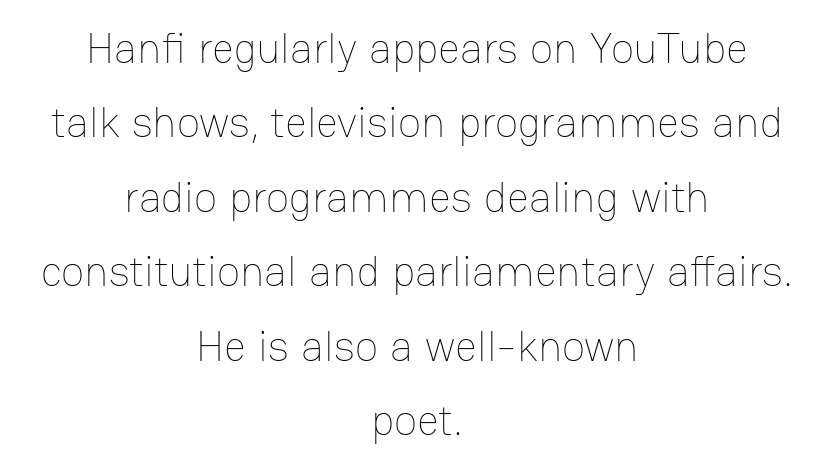
Unlike italic type, these characters show no tilt at all. Check under the words: just untouched page. You could not count columns in this text — the font is proportionally spaced. Each stroke keeps to a modest, everyday thickness or less.
